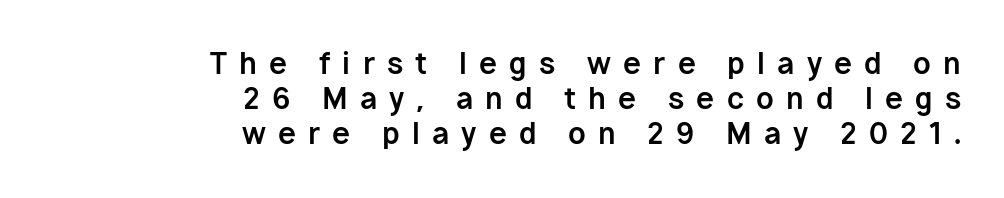
{"serif": "no", "italic": "no", "bold": "yes", "weight": "bold", "width": "normal", "stroke_contrast": "low", "x_height": "medium", "monospaced": "no", "underline": "no", "align": "right", "line_spacing_ratio": 1.21, "letter_spacing": "wide", "letter_spacing_em": 0.42, "glyph_px": 29}
